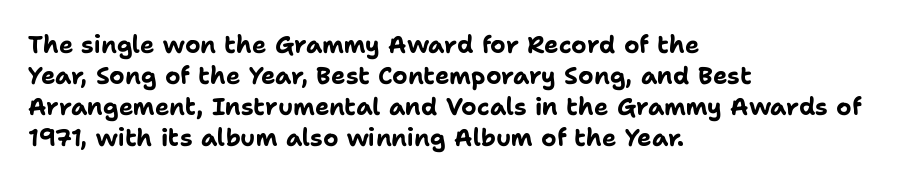
The image shows 24 px bold type, upright; set left-aligned, normal line spacing (1.29x), normal letter spacing, not underlined.
